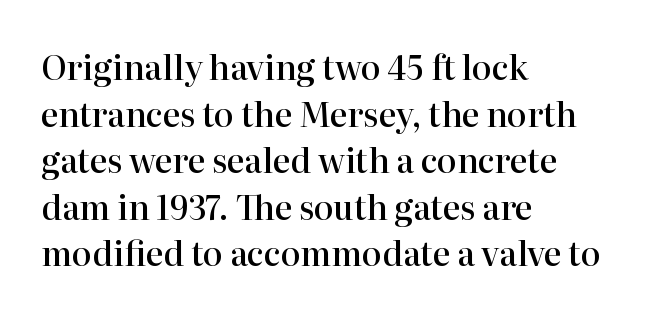
Check where the strokes stop: tiny serifs finish them off. A fair bit of extra ink — the face is semibold, not bold. Posture: upright roman. The type is set solid horizontally, with unmodified tracking. Whoever set this chose a conventional vertical rhythm.
